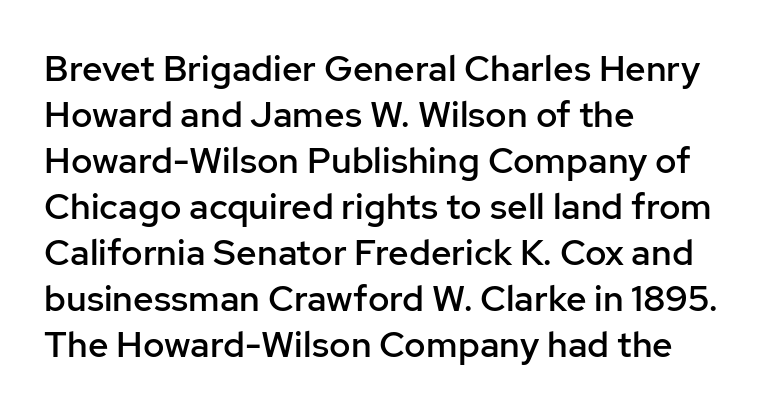
Notice how descenders clear the ascenders below comfortably — that's standard leading. Designer's note — italics off, roman on. Firm but not heavy-handed strokes: this text is semibold. Decoration check: the copy has no underline. Characters follow at the spacing the type designer built in.
